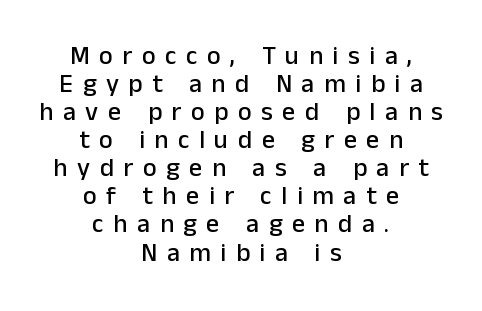
Q: Is the text italic (slanted)? A: No, it is upright.
Q: Is the text underlined? A: No.
Q: How is the paragraph aligned? A: Centered.
Q: Is the spacing between letters normal or unusually wide? A: Unusually wide.
Q: Is the spacing between lines tight, normal or loose? A: Tight.
